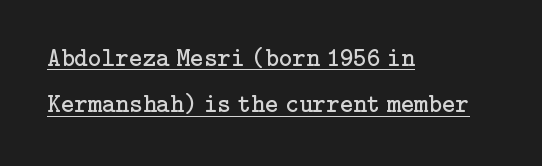
{"italic": "no", "bold": "no", "underline": "yes", "align": "left", "line_spacing_ratio": 1.78, "letter_spacing": "normal", "letter_spacing_em": 0.0, "glyph_px": 26}
